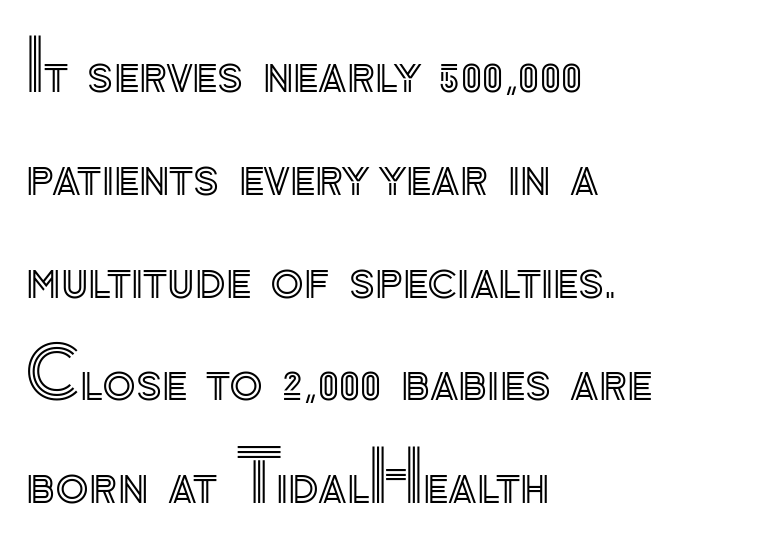
Character widths vary here, with narrow letters taking less room than wide ones. Notice how descenders clear the ascenders below comfortably — that's standard leading. Caption: standard tracking, unaltered. Compared with a centered layout, this one pins lines to the left instead. Is there any slant? The stems are plumb. The strip under each line holds only bare page.
